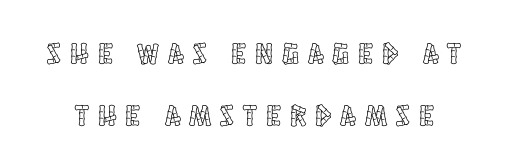
The image shows 30 px condensed type, upright; set loose line spacing (2.06x), unusually wide letter spacing (+0.31 em), not underlined; a large x-height.
